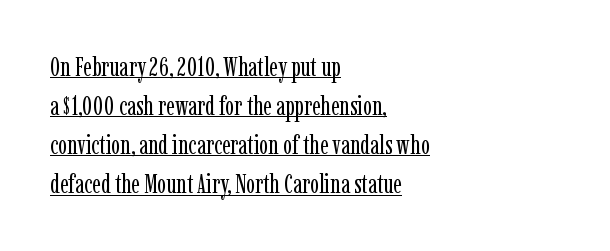
The image shows 27 px text type, upright; set left-aligned, normal line spacing (1.45x), normal letter spacing, underlined.
